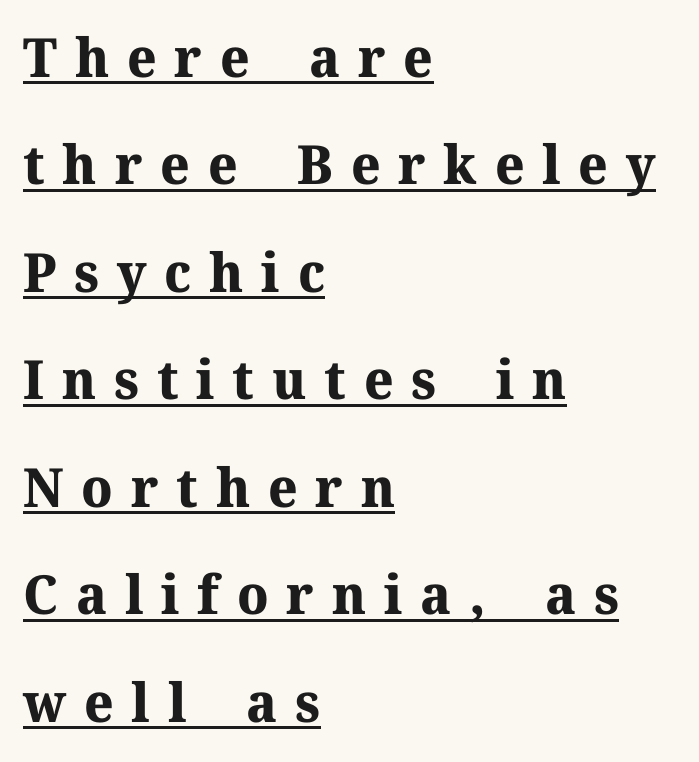
Q: Is the text bold? A: Yes.
Q: Is the text italic (slanted)? A: No, it is upright.
Q: Is the typeface a serif or a sans-serif typeface? A: Serif.
Q: Is the text underlined? A: Yes.
Q: How is the paragraph aligned? A: Left-aligned.
Q: Is the spacing between letters normal or unusually wide? A: Unusually wide.
Q: Is the spacing between lines tight, normal or loose? A: Loose.
Q: Width (condensed, normal, or wide)? A: Normal.
Q: Stroke contrast? A: Medium.
Q: x-height? A: Medium.
Q: Monospaced? A: No.
